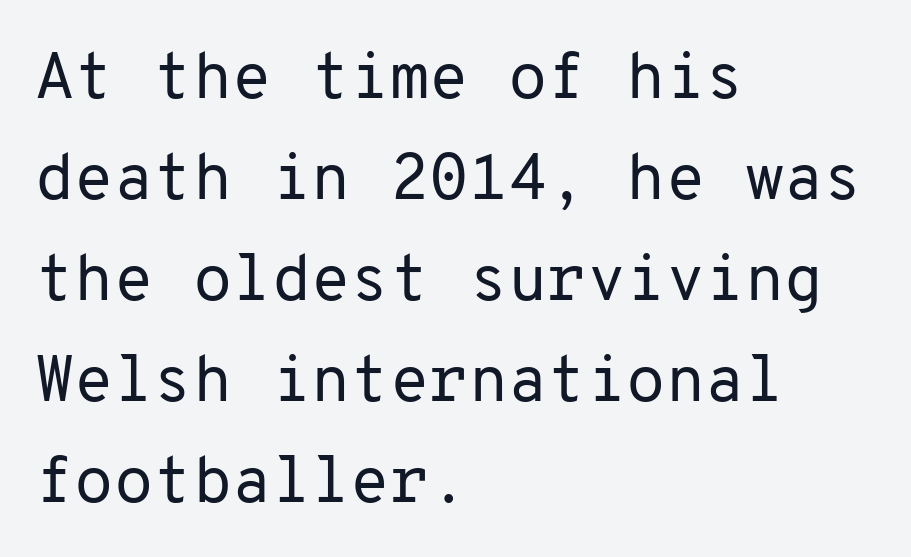
Q: Is the text bold? A: No.
Q: Is the text italic (slanted)? A: No, it is upright.
Q: Is the typeface a serif or a sans-serif typeface? A: Sans-serif.
Q: Is the text underlined? A: No.
Q: How is the paragraph aligned? A: Left-aligned.
Q: Is the spacing between letters normal or unusually wide? A: Normal.
Q: Is the spacing between lines tight, normal or loose? A: Normal.
Q: Width (condensed, normal, or wide)? A: Normal.
Q: Stroke contrast? A: Low.
Q: x-height? A: Medium.
Q: Monospaced? A: Yes.
